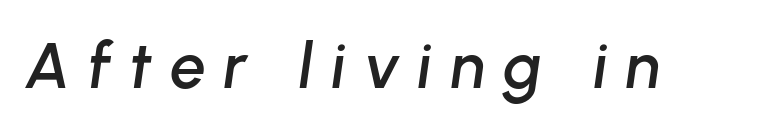
{"italic": "yes", "lean": "right", "slant_degrees": 8, "width": "normal", "stroke_contrast": "low", "x_height": "medium", "monospaced": "no", "underline": "no", "letter_spacing": "wide", "letter_spacing_em": 0.28, "glyph_px": 64}
